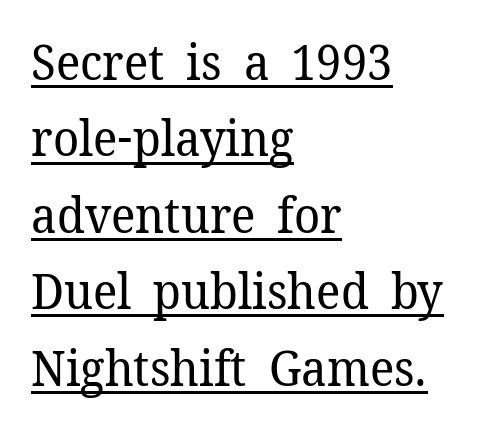
Q: Is the text bold? A: No.
Q: Is the text italic (slanted)? A: No, it is upright.
Q: Is the typeface a serif or a sans-serif typeface? A: Serif.
Q: Is the text underlined? A: Yes.
Q: How is the paragraph aligned? A: Left-aligned.
Q: Is the spacing between letters normal or unusually wide? A: Normal.
Q: Is the spacing between lines tight, normal or loose? A: Normal.
Q: Width (condensed, normal, or wide)? A: Normal.
Q: Stroke contrast? A: Low.
Q: x-height? A: Medium.
Q: Monospaced? A: No.
